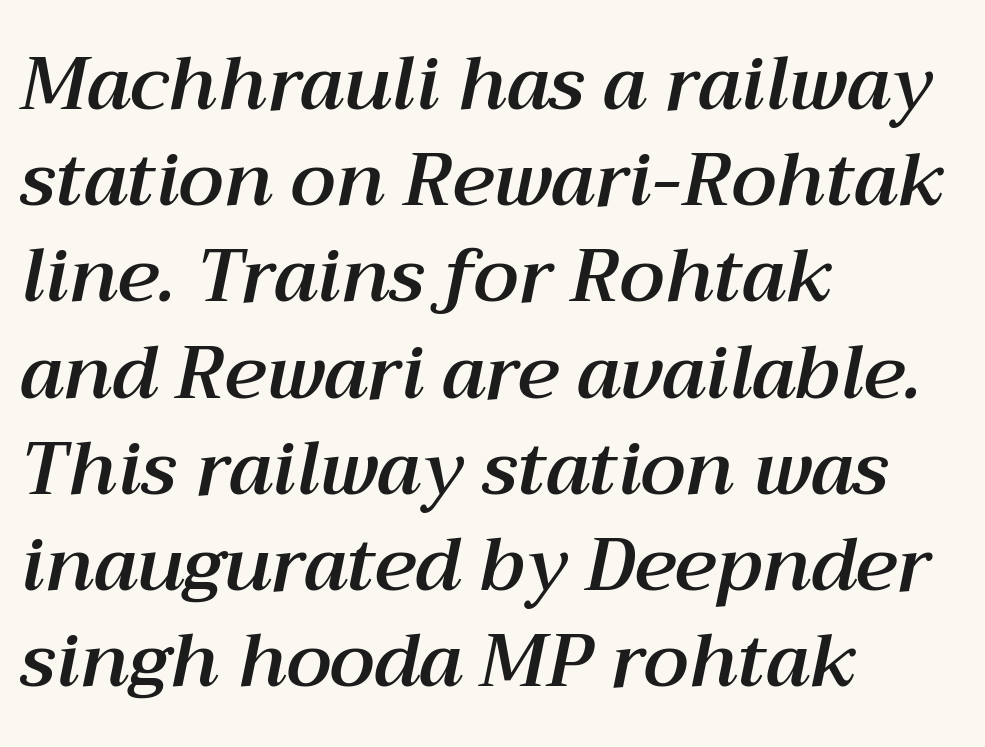
{"italic": "yes", "lean": "right", "slant_degrees": 12, "width": "normal", "stroke_contrast": "medium", "x_height": "medium", "monospaced": "no", "underline": "no", "align": "left", "line_spacing": "normal", "line_spacing_ratio": 1.3, "letter_spacing": "normal", "letter_spacing_em": 0.0, "glyph_px": 74}
